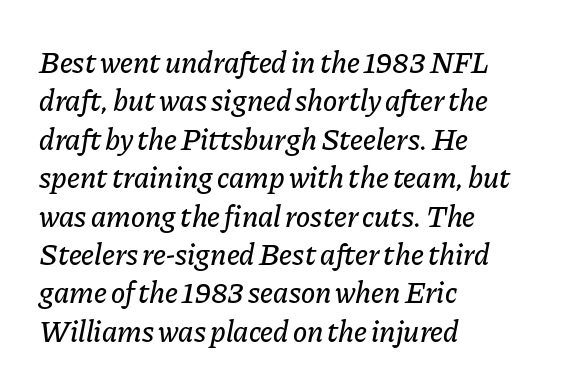
The image shows 30 px text type, italic (leaning right); set left-aligned, normal line spacing (1.28x), normal letter spacing, not underlined; low stroke contrast and a medium x-height.
